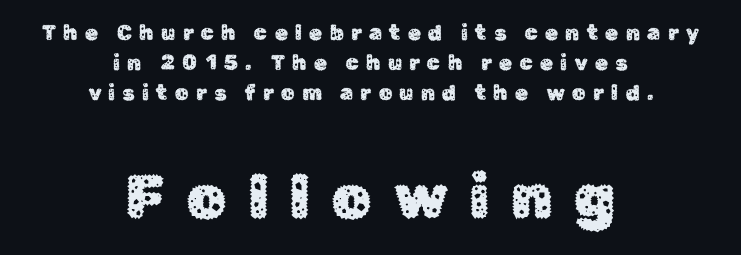
Q: Is the text italic (slanted)? A: No, it is upright.
Q: Is the typeface a serif or a sans-serif typeface? A: Sans-serif.
Q: Is the text underlined? A: No.
Q: How is the paragraph aligned? A: Centered.
Q: Is the spacing between letters normal or unusually wide? A: Unusually wide.
Q: Is the spacing between lines tight, normal or loose? A: Normal.
Q: Which block of text is set in a larger size, the first (top) or the second (bottom)? A: The second (bottom) one.
Q: Width (condensed, normal, or wide)? A: Normal.
Q: Stroke contrast? A: Low.
Q: x-height? A: Medium.
Q: Monospaced? A: No.
